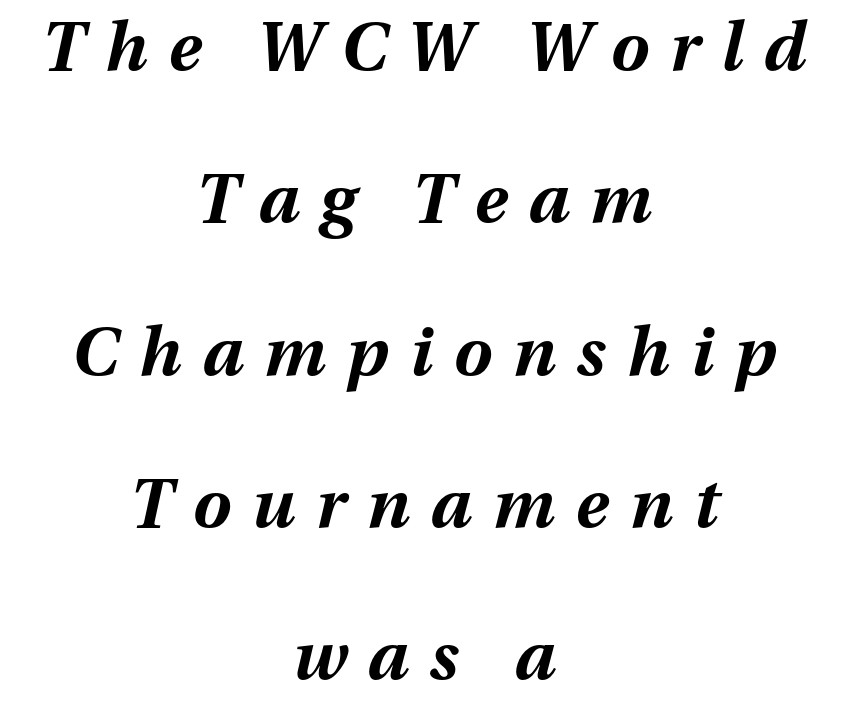
The image shows 68 px bold type, italic (leaning right); set centered, loose line spacing (2.24x), unusually wide letter spacing (+0.31 em), not underlined; medium stroke contrast and a medium x-height.
